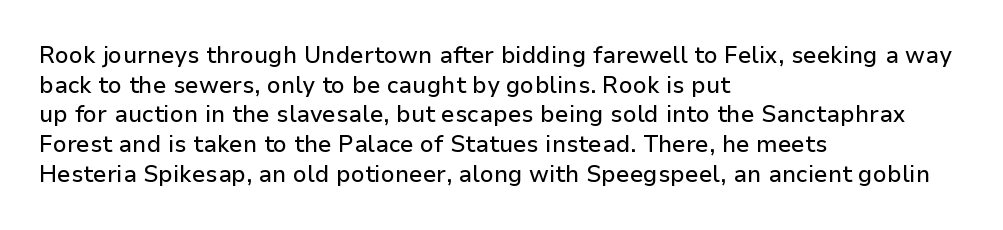
Q: Is the text italic (slanted)? A: No, it is upright.
Q: Is the text underlined? A: No.
Q: How is the paragraph aligned? A: Left-aligned.
Q: Is the spacing between letters normal or unusually wide? A: Normal.
Q: Is the spacing between lines tight, normal or loose? A: Normal.
